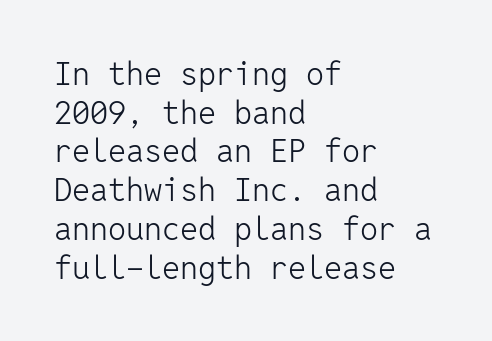
{"serif": "no", "italic": "no", "bold": "no", "weight": "light", "width": "normal", "stroke_contrast": "low", "x_height": "medium", "monospaced": "yes", "underline": "no", "align": "left", "line_spacing_ratio": 1.21, "letter_spacing": "normal", "letter_spacing_em": 0.0, "glyph_px": 32}
